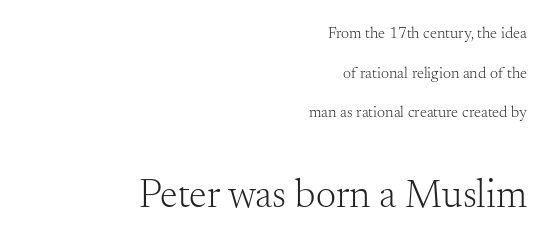
The image shows 40 px light serif type, upright; set right-aligned, loose line spacing (2.47x), normal letter spacing, not underlined; the second (bottom) block is 2.5x larger; medium stroke contrast and a small x-height.
